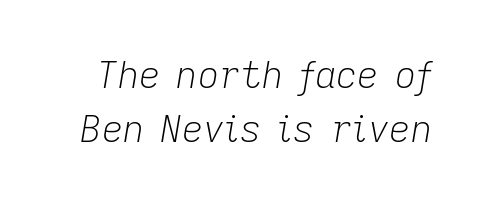
The image shows 37 px light type, italic (leaning right); set normal line spacing (1.45x), normal letter spacing, not underlined; low stroke contrast and a medium x-height.
